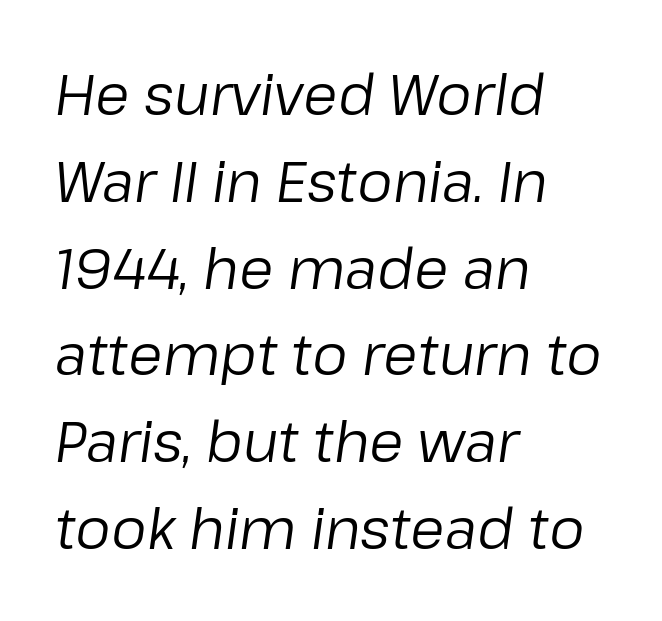
The face looks like a standard text weight, possibly lighter. Here the designer chose a conventional face with non-uniform glyph widths. Glyph-to-glyph distance matches everyday printed text. The axis of the letterforms is tilted away from vertical. Left-aligned paragraph, ragged on the right. The leading is moderate, giving the passage an even texture.
